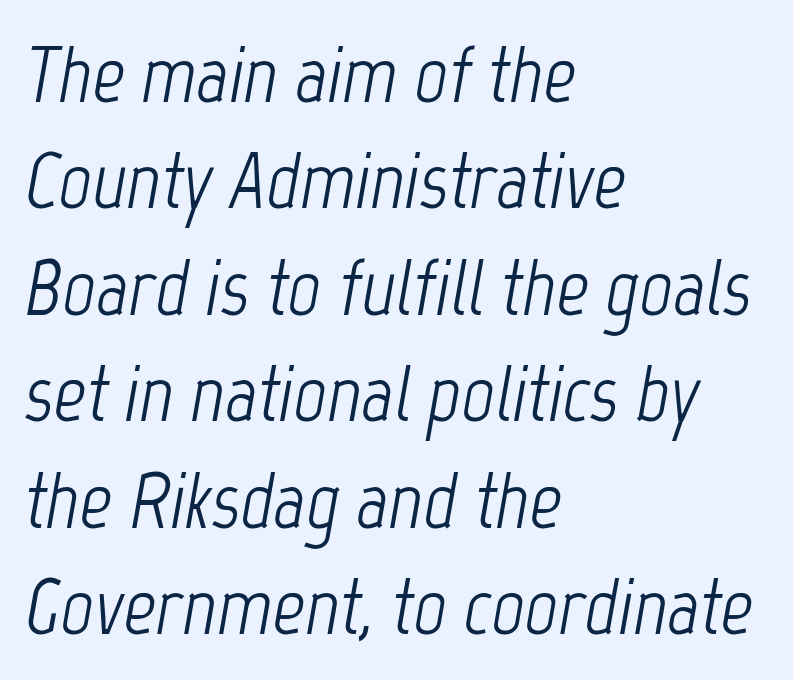
Q: Is the text bold? A: No.
Q: Is the text italic (slanted)? A: Yes, it leans right by about 12 degrees.
Q: Is the text underlined? A: No.
Q: How is the paragraph aligned? A: Left-aligned.
Q: Is the spacing between letters normal or unusually wide? A: Normal.
Q: Is the spacing between lines tight, normal or loose? A: Normal.
Q: Width (condensed, normal, or wide)? A: Condensed.
Q: Stroke contrast? A: Low.
Q: x-height? A: Medium.
Q: Monospaced? A: No.
